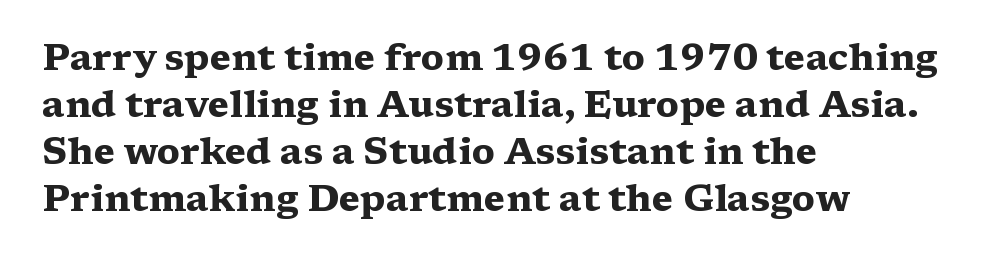
{"serif": "yes", "italic": "no", "bold": "yes", "weight": "heavy", "width": "wide", "stroke_contrast": "medium", "x_height": "medium", "monospaced": "no", "underline": "no", "align": "left", "line_spacing": "normal", "line_spacing_ratio": 1.27, "letter_spacing": "normal", "letter_spacing_em": 0.0, "glyph_px": 37}
